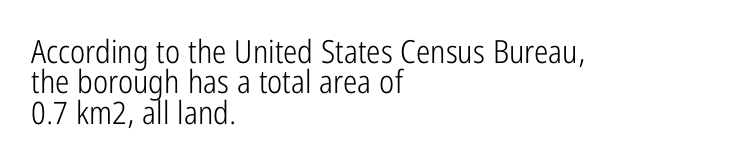
The image shows 32 px light, condensed sans-serif type, upright; set left-aligned, tight line spacing (0.95x), normal letter spacing, not underlined; low stroke contrast and a medium x-height.
